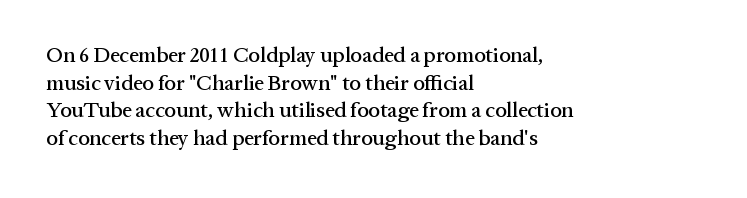
{"italic": "no", "underline": "no", "align": "left", "line_spacing": "normal", "line_spacing_ratio": 1.32, "letter_spacing": "normal", "letter_spacing_em": 0.0, "glyph_px": 21}
